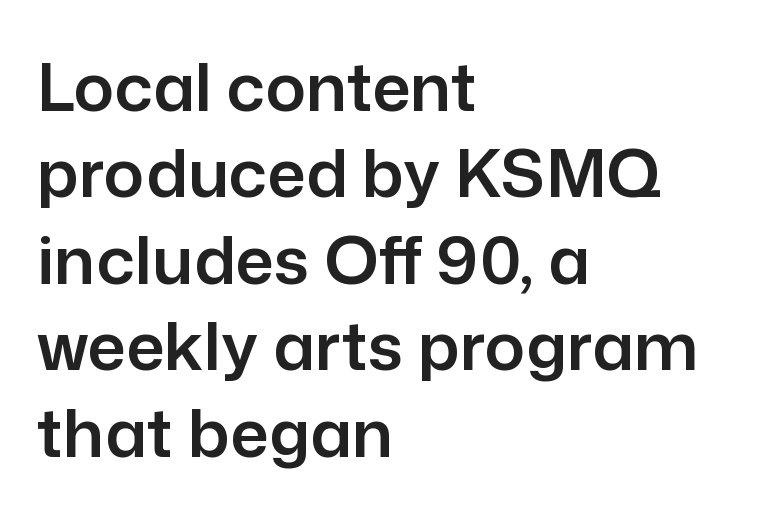
The image shows 67 px sans-serif type, upright; set left-aligned, normal line spacing (1.29x), normal letter spacing, not underlined; low stroke contrast and a medium x-height.
